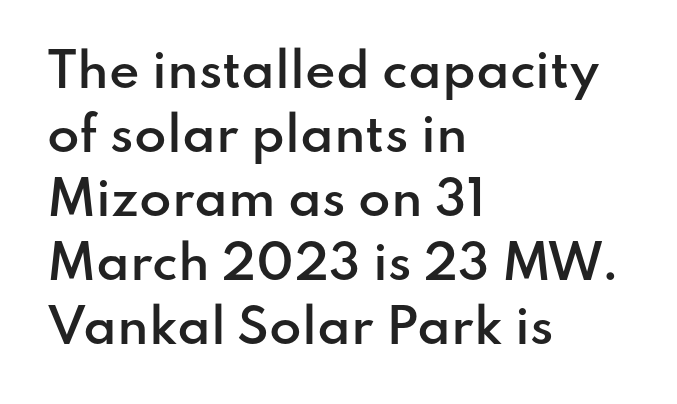
Q: Is the text bold? A: Semi-bold.
Q: Is the text italic (slanted)? A: No, it is upright.
Q: Is the typeface a serif or a sans-serif typeface? A: Sans-serif.
Q: Is the text underlined? A: No.
Q: How is the paragraph aligned? A: Left-aligned.
Q: Is the spacing between letters normal or unusually wide? A: Normal.
Q: Is the spacing between lines tight, normal or loose? A: Normal.
Q: Width (condensed, normal, or wide)? A: Normal.
Q: Stroke contrast? A: Low.
Q: x-height? A: Small.
Q: Monospaced? A: No.
